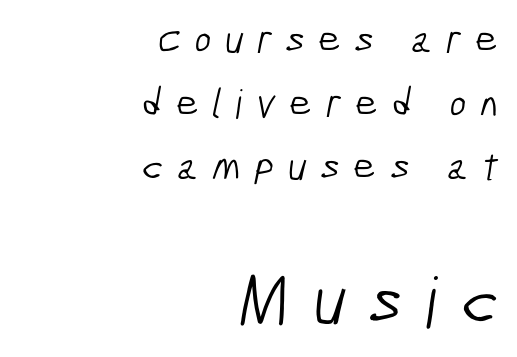
The image shows 70 px light, condensed sans-serif type; set right-aligned, normal line spacing (1.59x), unusually wide letter spacing (+0.34 em), not underlined; the second (bottom) block is 1.75x larger; low stroke contrast and a medium x-height.
